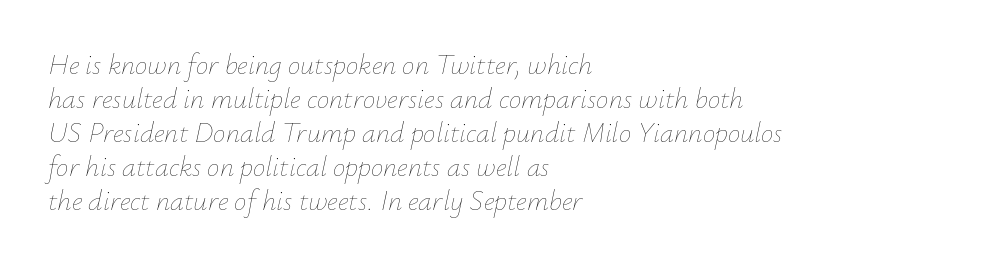
No word sits above an underline. One-word summary of the alignment: left. Weight: regular or lighter. If you drew a line through each stem, it would be angled.
